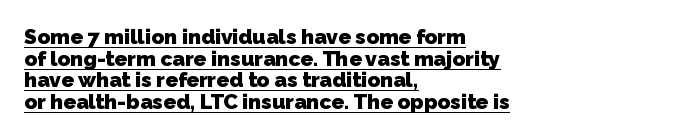
Q: Is the text bold? A: Yes.
Q: Is the text underlined? A: Yes.
Q: How is the paragraph aligned? A: Left-aligned.
Q: Is the spacing between letters normal or unusually wide? A: Normal.
Q: Is the spacing between lines tight, normal or loose? A: Tight.
